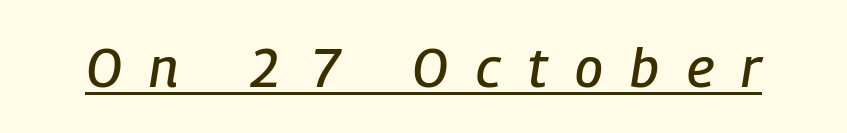
Varying glyph widths throughout — classic text-font behaviour. A typesetter would call this heavily tracked-out type. The string is rendered with underlining switched on. The letters are slanted; this is an italic face.
